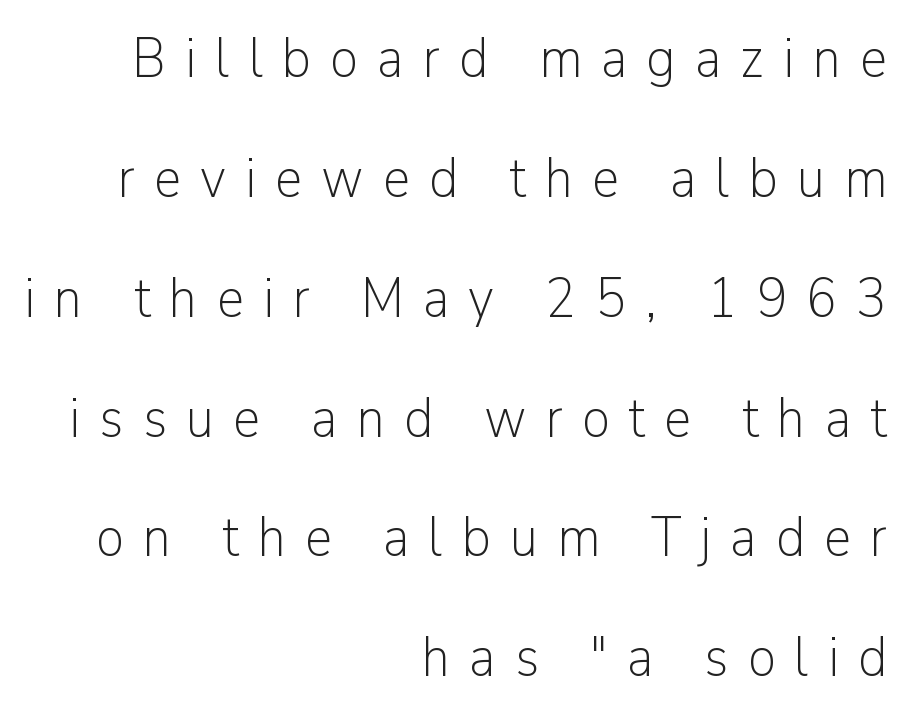
Q: Is the text bold? A: No.
Q: Is the text italic (slanted)? A: No, it is upright.
Q: Is the typeface a serif or a sans-serif typeface? A: Sans-serif.
Q: Is the text underlined? A: No.
Q: How is the paragraph aligned? A: Right-aligned.
Q: Is the spacing between letters normal or unusually wide? A: Unusually wide.
Q: Is the spacing between lines tight, normal or loose? A: Loose.
Q: Width (condensed, normal, or wide)? A: Normal.
Q: Stroke contrast? A: Low.
Q: x-height? A: Medium.
Q: Monospaced? A: No.
